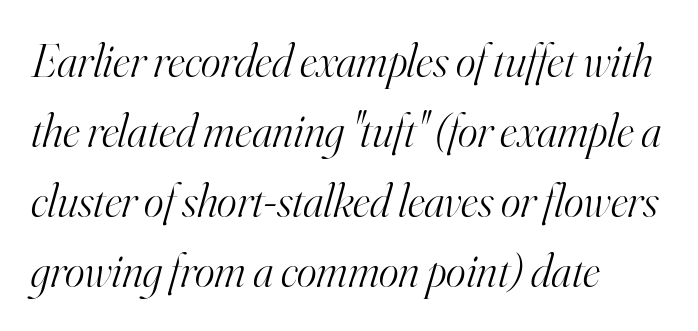
{"serif": "yes", "italic": "yes", "lean": "right", "slant_degrees": 16, "bold": "no", "weight": "light", "width": "normal", "stroke_contrast": "high", "x_height": "small", "monospaced": "no", "underline": "no", "align": "left", "line_spacing": "normal", "line_spacing_ratio": 1.49, "letter_spacing": "normal", "letter_spacing_em": 0.0, "glyph_px": 47}
